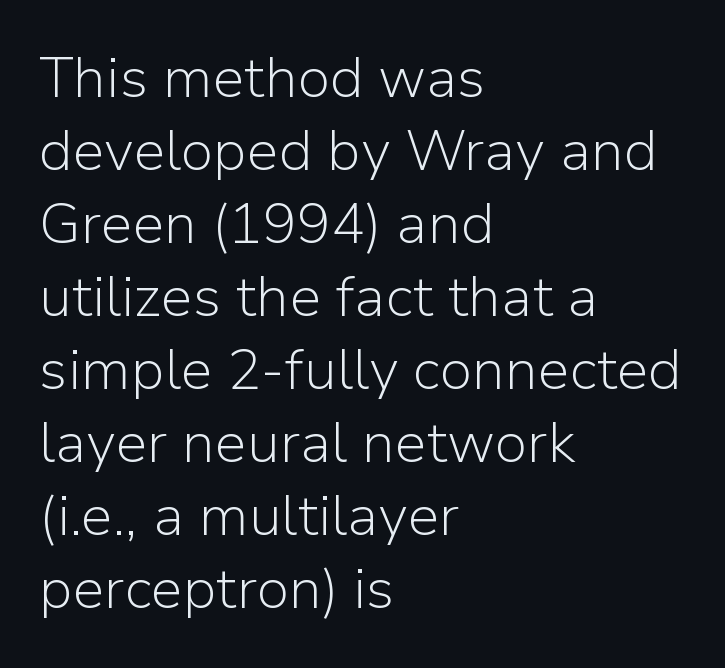
{"serif": "no", "italic": "no", "bold": "no", "weight": "light", "width": "normal", "stroke_contrast": "low", "x_height": "medium", "monospaced": "no", "underline": "no", "align": "left", "line_spacing": "normal", "line_spacing_ratio": 1.28, "letter_spacing": "normal", "letter_spacing_em": 0.0, "glyph_px": 57}
